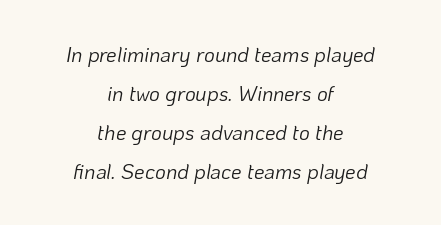
Q: Is the text bold? A: No.
Q: Is the text italic (slanted)? A: Yes, it leans right by about 10 degrees.
Q: Is the text underlined? A: No.
Q: How is the paragraph aligned? A: Centered.
Q: Is the spacing between letters normal or unusually wide? A: Normal.
